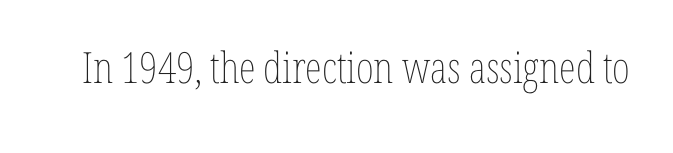
{"italic": "no", "bold": "no", "weight": "thin", "width": "condensed", "stroke_contrast": "low", "x_height": "medium", "monospaced": "no", "underline": "no", "letter_spacing": "normal", "letter_spacing_em": 0.0, "glyph_px": 43}
